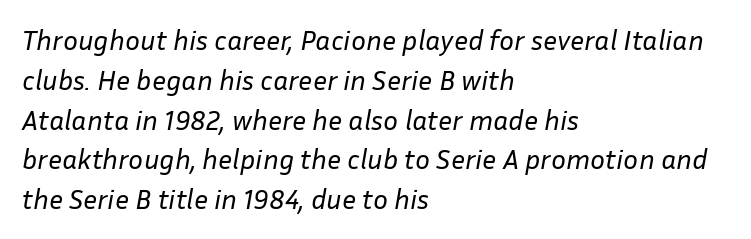
The image shows 28 px regular-weight type, italic (leaning right); set left-aligned, normal line spacing (1.42x), normal letter spacing, not underlined; low stroke contrast and a medium x-height.
